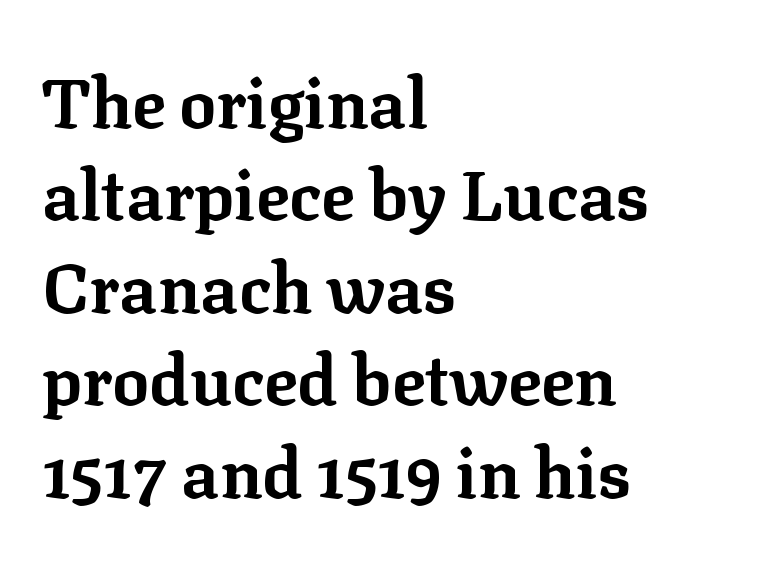
{"serif": "yes", "italic": "no", "bold": "yes", "weight": "bold", "width": "normal", "stroke_contrast": "low", "x_height": "medium", "monospaced": "no", "underline": "no", "align": "left", "line_spacing": "normal", "line_spacing_ratio": 1.34, "letter_spacing": "normal", "letter_spacing_em": 0.0, "glyph_px": 69}
